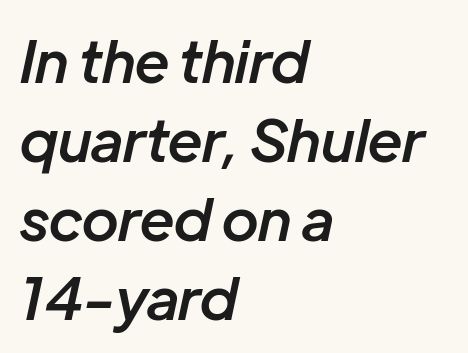
The image shows 58 px semibold type, italic (leaning right); set left-aligned, normal line spacing (1.36x), normal letter spacing, not underlined; low stroke contrast and a medium x-height.
